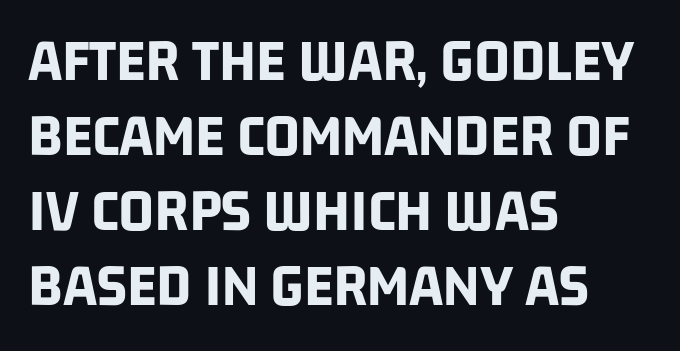
A sans-serif font was chosen for this passage. The sample has been set heavy, in full bold. Horizontal alignment here is leftward, the default for most running prose. The glyphs are unaccompanied by any horizontal stroke below them. You could not count columns in this text — the font is proportionally spaced.
